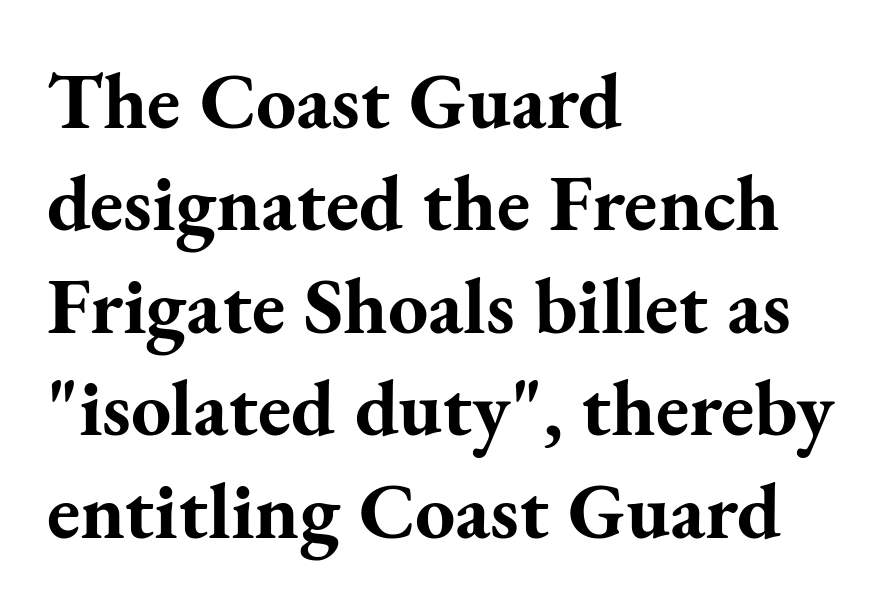
The image shows 80 px bold serif type, upright; set left-aligned, normal line spacing (1.28x), normal letter spacing, not underlined; medium stroke contrast and a small x-height.
